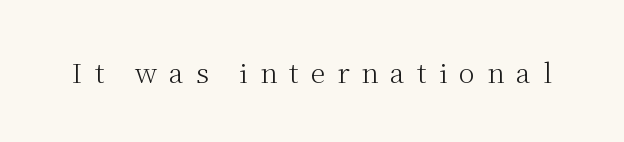
The image shows 27 px text type, upright; set unusually wide letter spacing (+0.44 em), not underlined.
